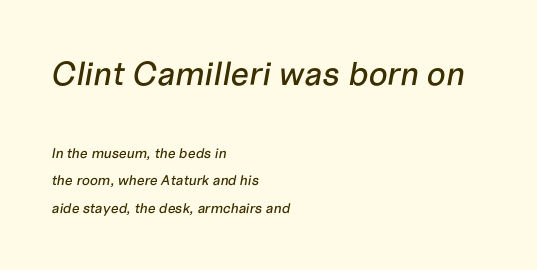
The image shows 33 px text type, italic (leaning right); set left-aligned, loose line spacing (1.98x), normal letter spacing, not underlined; the first (top) block is 2.36x larger; low stroke contrast and a medium x-height.
